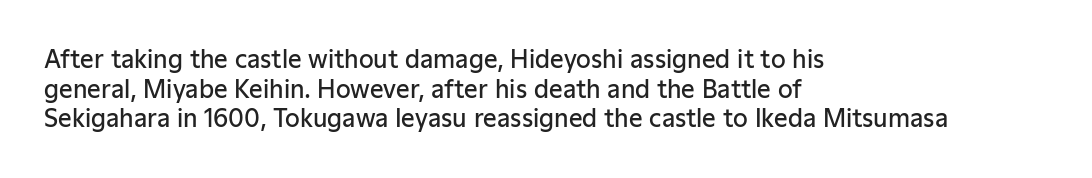
A bare baseline throughout the passage. Compared with a centered layout, this one pins lines to the left instead. This is moderately heavy type, rendered in semibold. The letters sit at their default tracking, neither squeezed nor spread. This sample uses an upright cut, with every glyph sitting square on the baseline.
